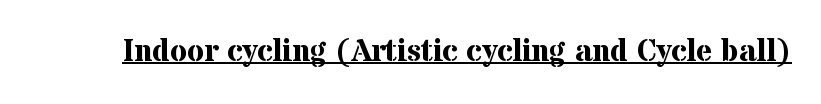
Q: Is the text bold? A: Yes.
Q: Is the text italic (slanted)? A: No, it is upright.
Q: Is the typeface a serif or a sans-serif typeface? A: Serif.
Q: Is the text underlined? A: Yes.
Q: Is the spacing between letters normal or unusually wide? A: Normal.
Q: Width (condensed, normal, or wide)? A: Normal.
Q: Stroke contrast? A: Medium.
Q: x-height? A: Medium.
Q: Monospaced? A: No.
